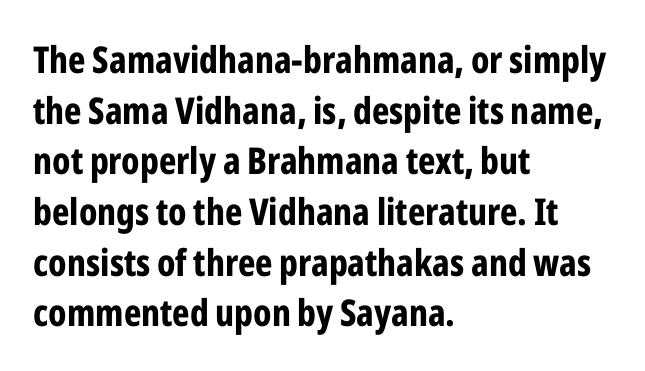
The image shows 37 px bold, condensed sans-serif type, upright; set left-aligned, normal line spacing (1.37x), normal letter spacing, not underlined; low stroke contrast and a medium x-height.
